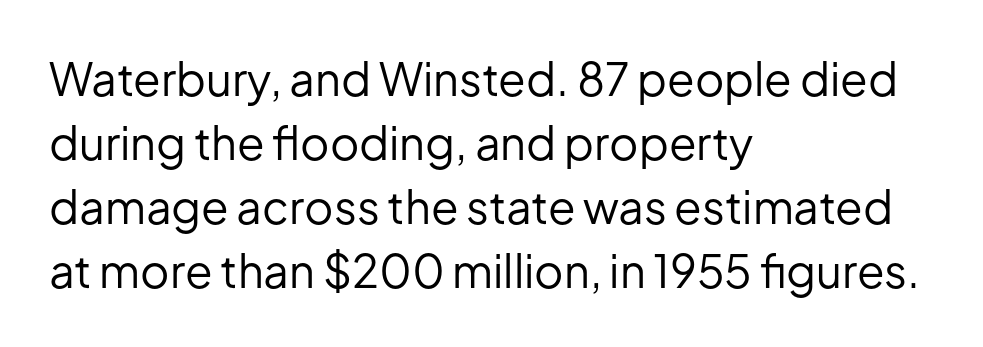
Q: Is the text bold? A: No.
Q: Is the text italic (slanted)? A: No, it is upright.
Q: Is the typeface a serif or a sans-serif typeface? A: Sans-serif.
Q: Is the text underlined? A: No.
Q: How is the paragraph aligned? A: Left-aligned.
Q: Is the spacing between letters normal or unusually wide? A: Normal.
Q: Is the spacing between lines tight, normal or loose? A: Normal.
Q: Width (condensed, normal, or wide)? A: Normal.
Q: Stroke contrast? A: Low.
Q: x-height? A: Medium.
Q: Monospaced? A: No.
